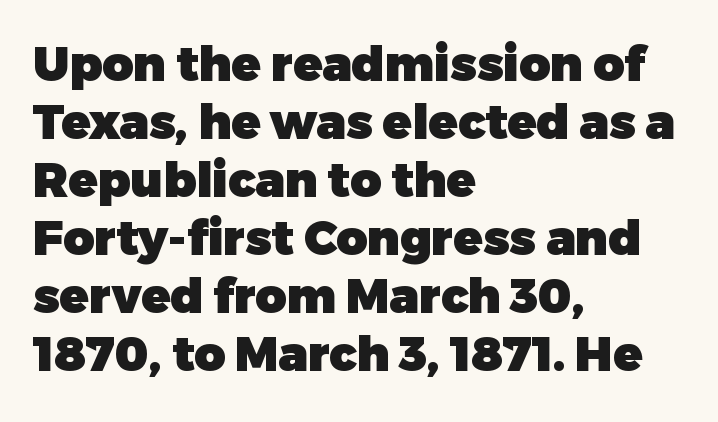
{"serif": "no", "italic": "no", "bold": "yes", "weight": "heavy", "width": "normal", "stroke_contrast": "low", "x_height": "medium", "monospaced": "no", "underline": "no", "align": "left", "line_spacing_ratio": 1.21, "letter_spacing": "normal", "letter_spacing_em": 0.0, "glyph_px": 48}
